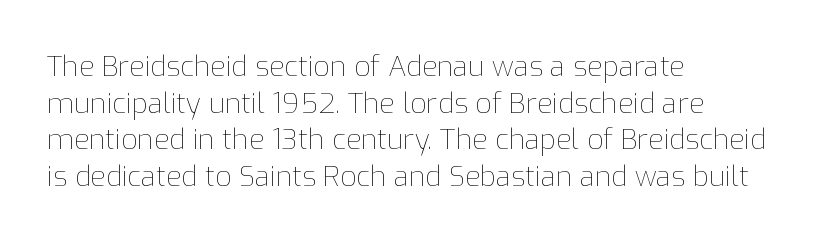
The image shows 28 px thin type, upright; set left-aligned, normal line spacing (1.31x), normal letter spacing, not underlined; low stroke contrast and a medium x-height.
